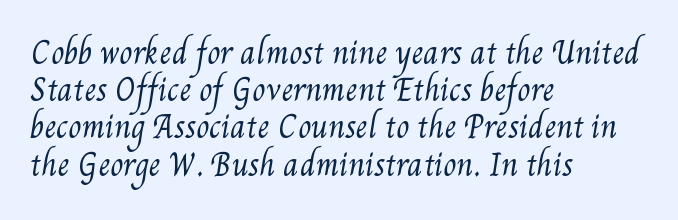
Heaviness? Minimal to ordinary, like unemphasized prose. The passage shown is not underscored anywhere. The rendering uses natural spacing where letterforms have individual widths. Horizontal alignment here is leftward, the default for most running prose. Students, note that the glyphs here touch the page at normal intervals.
